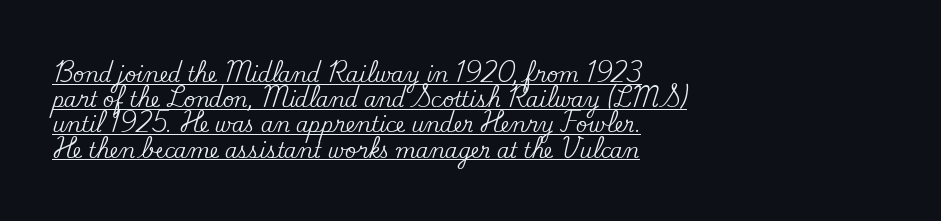
The image shows 20 px text type; set left-aligned, normal line spacing (1.26x), normal letter spacing, underlined.
